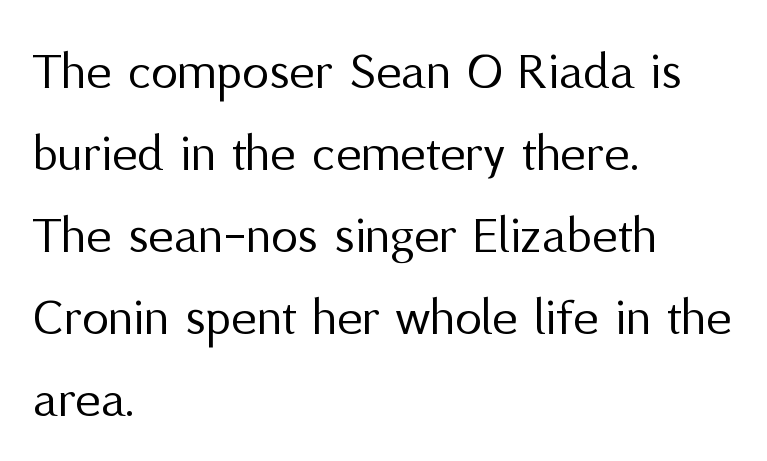
These lines stack with their left ends in a neat column. There is no visible air inserted between adjacent glyphs. The strip under each line holds only bare page. The typesetting does not lean heavy: it is not bold.
